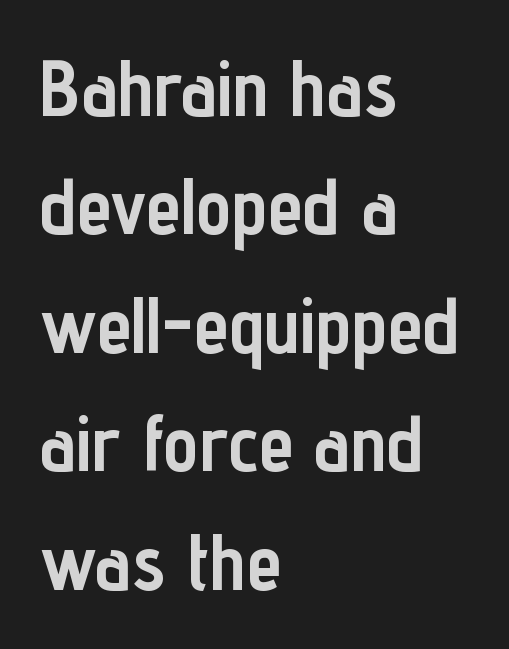
Q: Is the text bold? A: Yes.
Q: Is the text italic (slanted)? A: No, it is upright.
Q: Is the typeface a serif or a sans-serif typeface? A: Sans-serif.
Q: Is the text underlined? A: No.
Q: How is the paragraph aligned? A: Left-aligned.
Q: Is the spacing between letters normal or unusually wide? A: Normal.
Q: Is the spacing between lines tight, normal or loose? A: Normal.
Q: Width (condensed, normal, or wide)? A: Condensed.
Q: Stroke contrast? A: Low.
Q: x-height? A: Medium.
Q: Monospaced? A: No.
